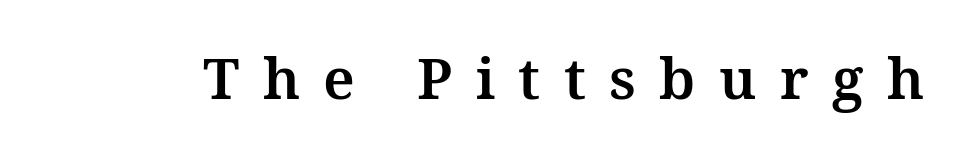
Q: Is the text italic (slanted)? A: No, it is upright.
Q: Is the typeface a serif or a sans-serif typeface? A: Serif.
Q: Is the text underlined? A: No.
Q: Is the spacing between letters normal or unusually wide? A: Unusually wide.
Q: Width (condensed, normal, or wide)? A: Normal.
Q: Stroke contrast? A: Medium.
Q: x-height? A: Medium.
Q: Monospaced? A: No.
